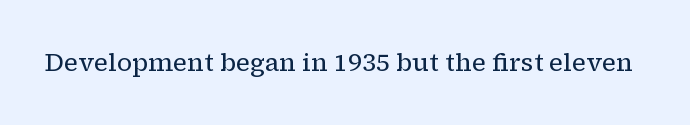
The rendering keeps characters at their native spacing. The font sits on the lighter half of the weight spectrum, regular included. Quick note: underline off. Is there any slant? The stems are plumb.
